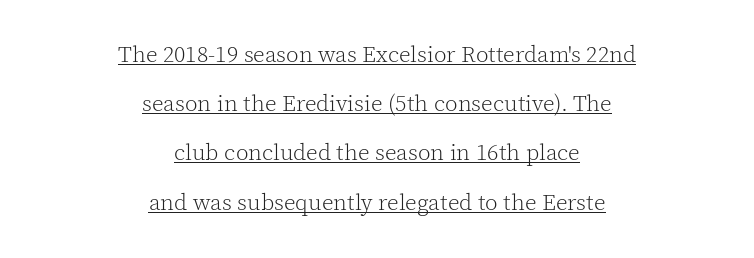
Q: Is the text bold? A: No.
Q: Is the text italic (slanted)? A: No, it is upright.
Q: Is the text underlined? A: Yes.
Q: How is the paragraph aligned? A: Centered.
Q: Is the spacing between letters normal or unusually wide? A: Normal.
Q: Is the spacing between lines tight, normal or loose? A: Loose.
